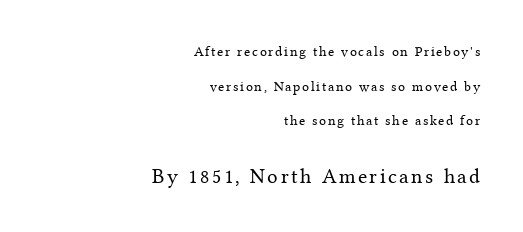
Q: Is the text bold? A: No.
Q: Is the text italic (slanted)? A: No, it is upright.
Q: Is the text underlined? A: No.
Q: How is the paragraph aligned? A: Right-aligned.
Q: Is the spacing between lines tight, normal or loose? A: Loose.
Q: Which block of text is set in a larger size, the first (top) or the second (bottom)? A: The second (bottom) one.
